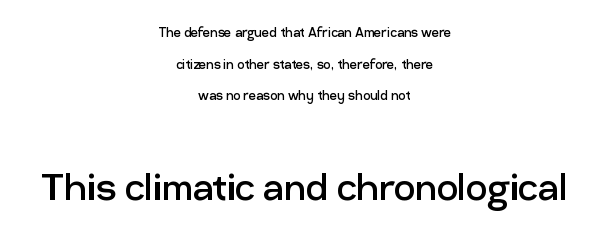
{"serif": "no", "italic": "no", "bold": "no", "weight": "regular", "width": "normal", "stroke_contrast": "low", "x_height": "medium", "monospaced": "no", "underline": "no", "align": "center", "line_spacing": "loose", "line_spacing_ratio": 1.97, "letter_spacing": "normal", "letter_spacing_em": 0.0, "larger_block": "second", "size_ratio": 2.94, "glyph_px": 47}
